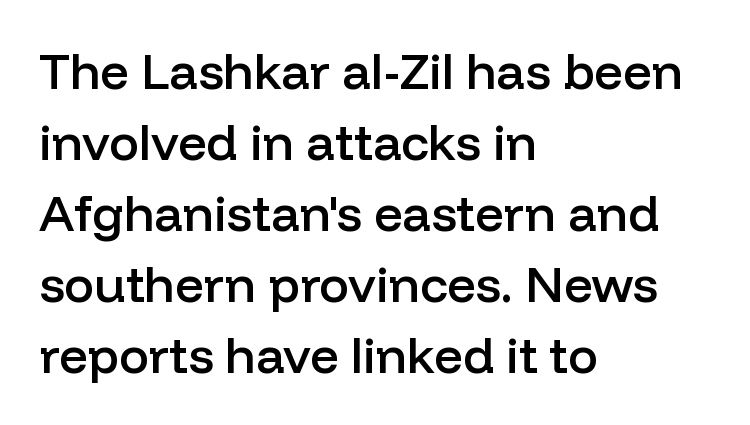
Q: Is the text bold? A: Semi-bold.
Q: Is the text italic (slanted)? A: No, it is upright.
Q: Is the typeface a serif or a sans-serif typeface? A: Sans-serif.
Q: Is the text underlined? A: No.
Q: How is the paragraph aligned? A: Left-aligned.
Q: Is the spacing between letters normal or unusually wide? A: Normal.
Q: Is the spacing between lines tight, normal or loose? A: Normal.
Q: Width (condensed, normal, or wide)? A: Normal.
Q: Stroke contrast? A: Low.
Q: x-height? A: Medium.
Q: Monospaced? A: No.
